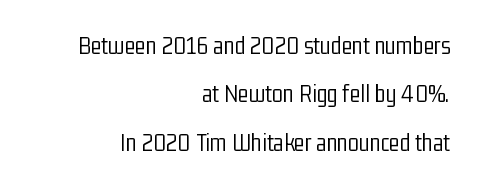
Q: Is the text bold? A: No.
Q: Is the text italic (slanted)? A: No, it is upright.
Q: Is the text underlined? A: No.
Q: How is the paragraph aligned? A: Right-aligned.
Q: Is the spacing between letters normal or unusually wide? A: Normal.
Q: Is the spacing between lines tight, normal or loose? A: Loose.
